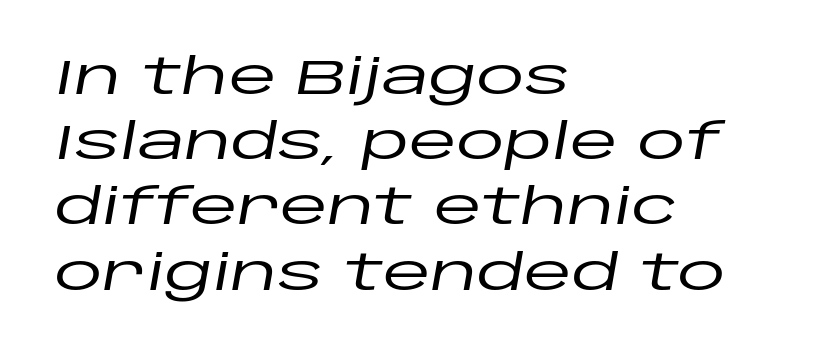
When letters slant like this, we call the style italic. The face used here is proportionally spaced, like ordinary book or web type. Vertical spacing — default. The glyphs are unaccompanied by any horizontal stroke below them.
